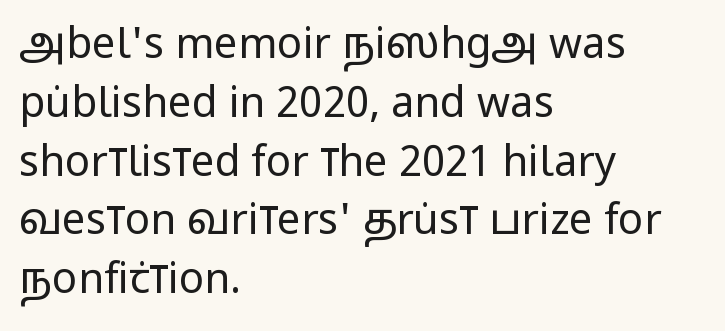
When letters stand straight like this, we call the style roman or upright. The baseline area is clear. Tracking value appears to be zero — textbook default spacing. The face used here is proportionally spaced, like ordinary book or web type.
